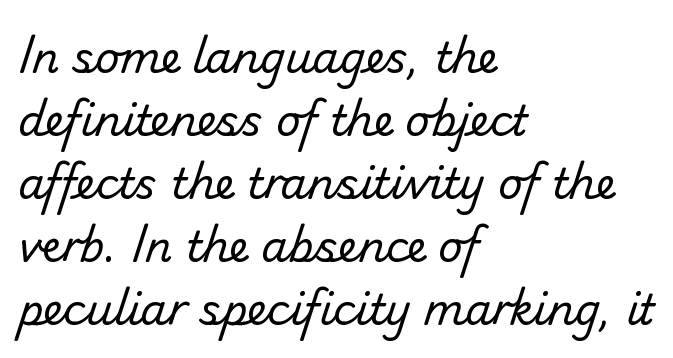
{"serif": "no", "bold": "no", "weight": "regular", "width": "normal", "stroke_contrast": "low", "x_height": "small", "monospaced": "no", "underline": "no", "align": "left", "line_spacing": "normal", "line_spacing_ratio": 1.5, "letter_spacing": "normal", "letter_spacing_em": 0.0, "glyph_px": 42}
